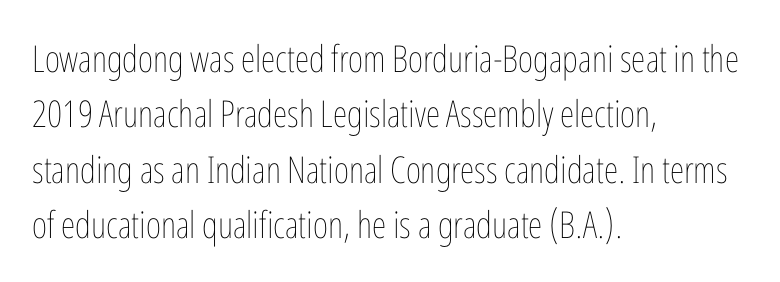
Q: Is the text bold? A: No.
Q: Is the text italic (slanted)? A: No, it is upright.
Q: Is the text underlined? A: No.
Q: How is the paragraph aligned? A: Left-aligned.
Q: Is the spacing between letters normal or unusually wide? A: Normal.
Q: Is the spacing between lines tight, normal or loose? A: Normal.
Q: Width (condensed, normal, or wide)? A: Condensed.
Q: Stroke contrast? A: Low.
Q: x-height? A: Medium.
Q: Monospaced? A: No.
